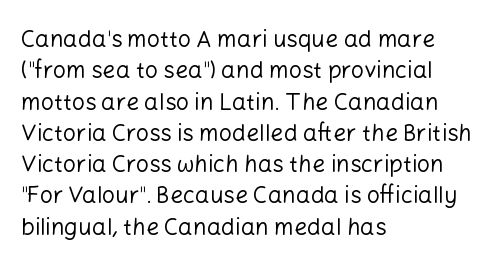
The image shows 23 px text type, upright; set left-aligned, normal line spacing (1.36x), normal letter spacing, not underlined.
